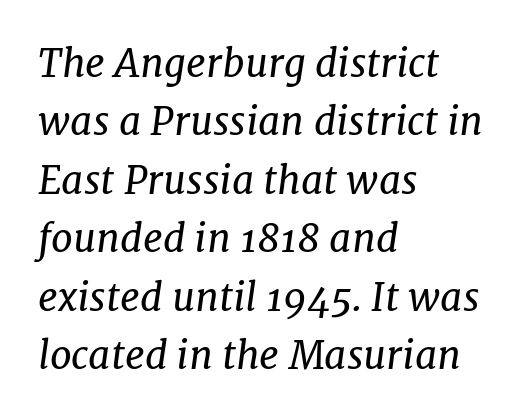
{"serif": "yes", "italic": "yes", "lean": "right", "slant_degrees": 7, "bold": "no", "weight": "regular", "width": "normal", "stroke_contrast": "low", "x_height": "medium", "monospaced": "no", "underline": "no", "align": "left", "line_spacing": "normal", "line_spacing_ratio": 1.5, "letter_spacing": "normal", "letter_spacing_em": 0.0, "glyph_px": 39}
